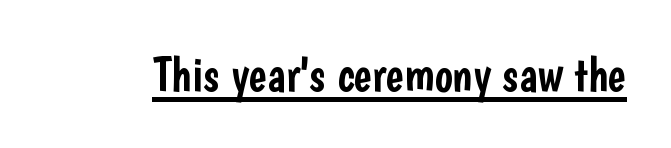
Q: Is the text italic (slanted)? A: No, it is upright.
Q: Is the typeface a serif or a sans-serif typeface? A: Sans-serif.
Q: Is the text underlined? A: Yes.
Q: Is the spacing between letters normal or unusually wide? A: Normal.
Q: Width (condensed, normal, or wide)? A: Condensed.
Q: Stroke contrast? A: Low.
Q: x-height? A: Medium.
Q: Monospaced? A: No.
